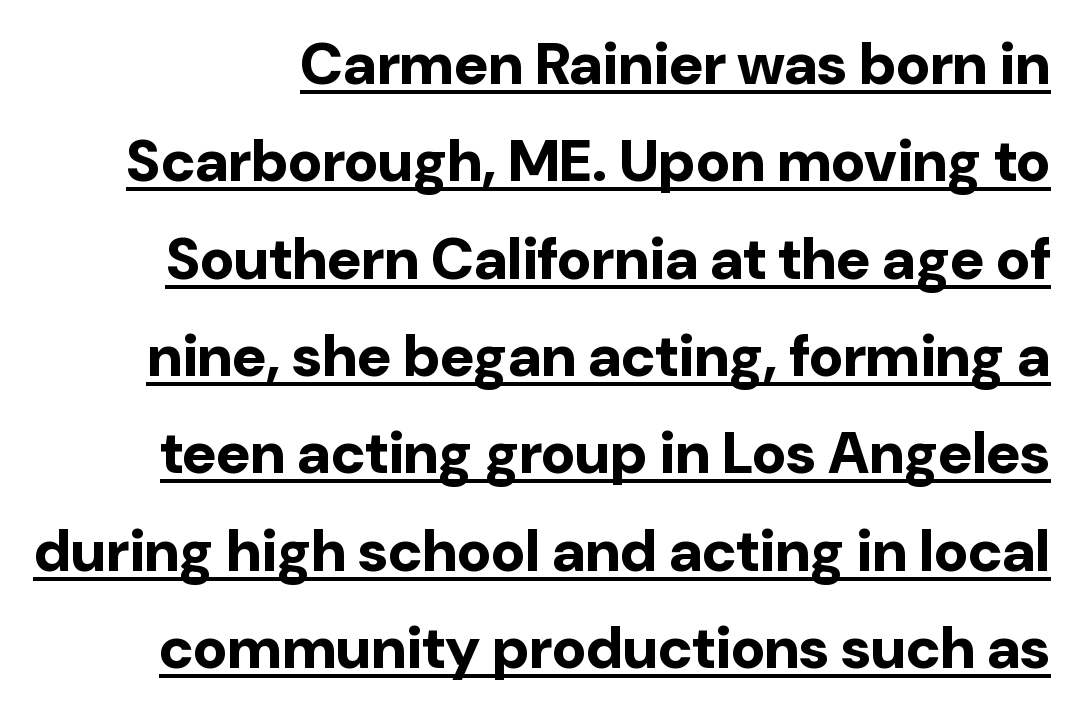
In terms of letterform style, serifs are entirely absent. The rendering uses a bold face; every stroke is thick and dark. Here the designer chose a conventional face with non-uniform glyph widths. The lettering is marked with a stroke running underneath it. Whoever set this chose a conventional vertical rhythm.
